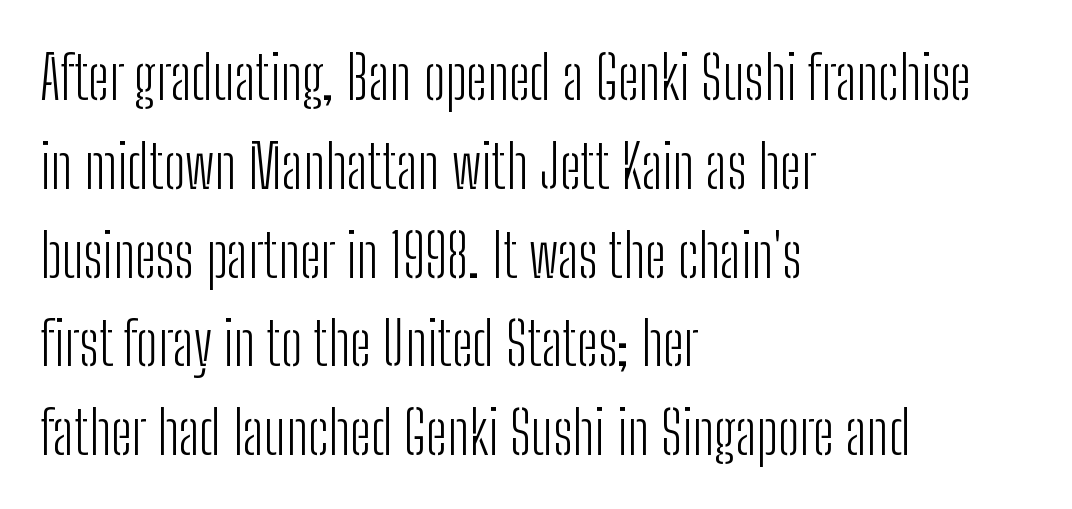
Q: Is the text bold? A: No.
Q: Is the text italic (slanted)? A: No, it is upright.
Q: Is the typeface a serif or a sans-serif typeface? A: Sans-serif.
Q: Is the text underlined? A: No.
Q: How is the paragraph aligned? A: Left-aligned.
Q: Is the spacing between letters normal or unusually wide? A: Normal.
Q: Is the spacing between lines tight, normal or loose? A: Normal.
Q: Width (condensed, normal, or wide)? A: Condensed.
Q: Stroke contrast? A: Low.
Q: x-height? A: Medium.
Q: Monospaced? A: No.
